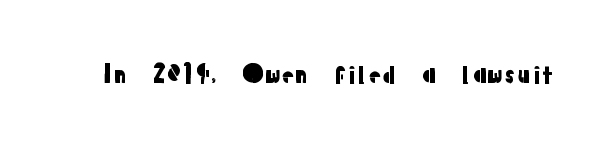
{"italic": "no", "underline": "no", "letter_spacing": "normal", "letter_spacing_em": 0.0, "glyph_px": 24}
